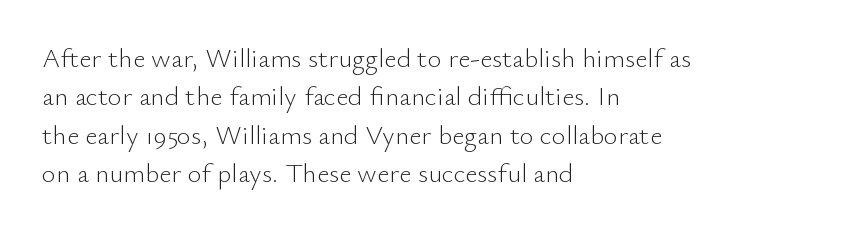
The image shows 27 px text type, upright; set left-aligned, normal line spacing (1.42x), normal letter spacing, not underlined.
